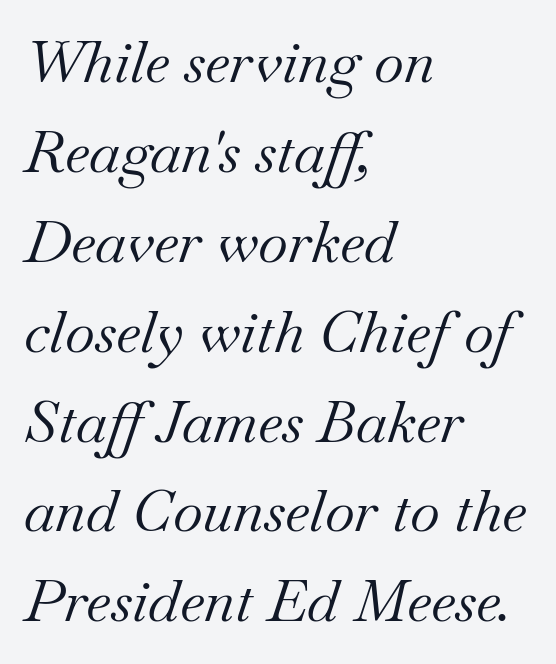
Q: Is the text bold? A: No.
Q: Is the text italic (slanted)? A: Yes, it leans right by about 18 degrees.
Q: Is the typeface a serif or a sans-serif typeface? A: Serif.
Q: Is the text underlined? A: No.
Q: How is the paragraph aligned? A: Left-aligned.
Q: Is the spacing between letters normal or unusually wide? A: Normal.
Q: Is the spacing between lines tight, normal or loose? A: Normal.
Q: Width (condensed, normal, or wide)? A: Normal.
Q: Stroke contrast? A: Medium.
Q: x-height? A: Small.
Q: Monospaced? A: No.
